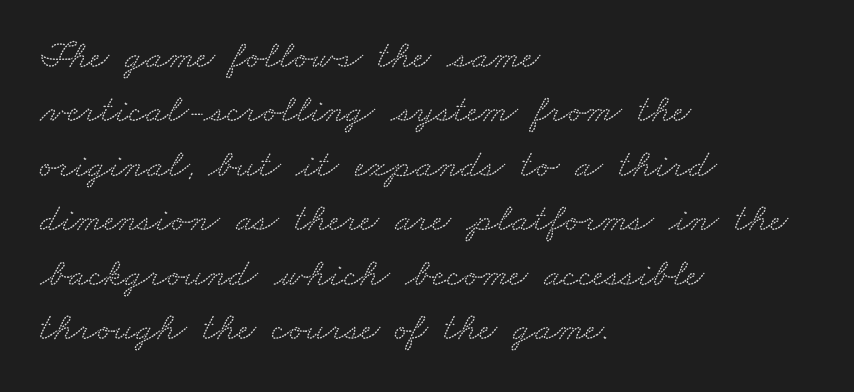
{"serif": "yes", "width": "wide", "stroke_contrast": "low", "x_height": "small", "monospaced": "no", "underline": "no", "align": "left", "line_spacing": "normal", "line_spacing_ratio": 1.36, "letter_spacing": "normal", "letter_spacing_em": 0.0, "glyph_px": 40}
